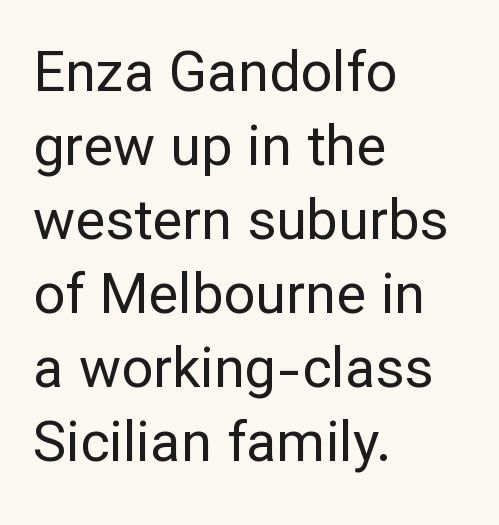
These lines are rendered in a variable-pitch font. Check where the strokes stop: nothing finishes them off — pure sans. The lines are quadded left. This is roman type, the default non-slanted kind.
